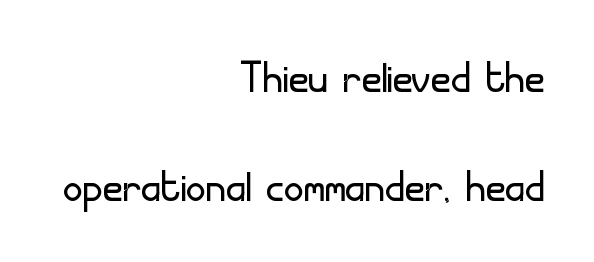
Q: Is the text bold? A: No.
Q: Is the text italic (slanted)? A: No, it is upright.
Q: Is the typeface a serif or a sans-serif typeface? A: Sans-serif.
Q: Is the text underlined? A: No.
Q: How is the paragraph aligned? A: Right-aligned.
Q: Is the spacing between letters normal or unusually wide? A: Normal.
Q: Is the spacing between lines tight, normal or loose? A: Loose.
Q: Width (condensed, normal, or wide)? A: Normal.
Q: Stroke contrast? A: Low.
Q: x-height? A: Small.
Q: Monospaced? A: No.
